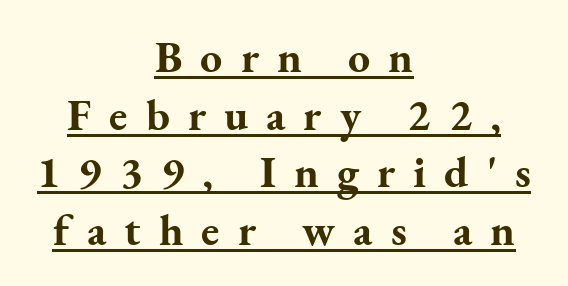
The image shows 44 px bold serif type, upright; set centered, normal line spacing (1.31x), unusually wide letter spacing (+0.41 em), underlined; medium stroke contrast and a small x-height.
